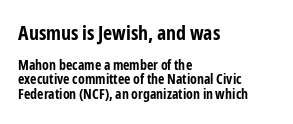
Q: Is the text bold? A: Yes.
Q: Is the text italic (slanted)? A: No, it is upright.
Q: Is the text underlined? A: No.
Q: How is the paragraph aligned? A: Left-aligned.
Q: Is the spacing between letters normal or unusually wide? A: Normal.
Q: Is the spacing between lines tight, normal or loose? A: Tight.
Q: Which block of text is set in a larger size, the first (top) or the second (bottom)? A: The first (top) one.
